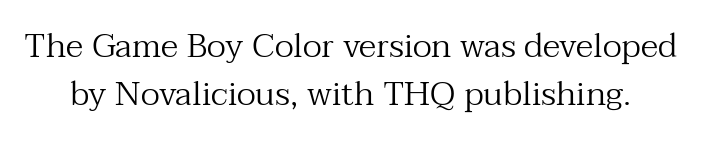
The image shows 34 px regular-weight serif type, upright; set normal line spacing (1.41x), normal letter spacing, not underlined; medium stroke contrast and a medium x-height.
